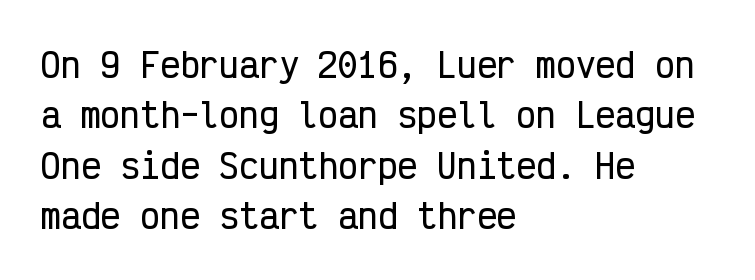
{"serif": "no", "italic": "no", "width": "condensed", "stroke_contrast": "low", "x_height": "medium", "monospaced": "yes", "underline": "no", "align": "left", "line_spacing": "normal", "line_spacing_ratio": 1.53, "letter_spacing": "normal", "letter_spacing_em": 0.0, "glyph_px": 33}
